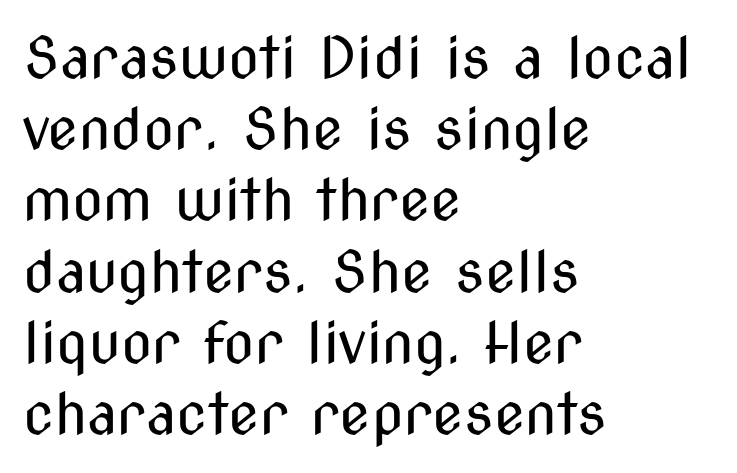
The image shows 57 px regular-weight, condensed sans-serif type, upright; set left-aligned, normal line spacing (1.25x), normal letter spacing, not underlined; medium stroke contrast and a medium x-height.
